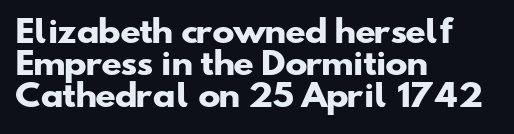
{"serif": "no", "bold": "yes", "weight": "heavy", "width": "wide", "stroke_contrast": "low", "x_height": "small", "monospaced": "no", "underline": "no", "align": "left", "line_spacing": "tight", "line_spacing_ratio": 1.06, "letter_spacing": "normal", "letter_spacing_em": 0.0, "glyph_px": 30}
